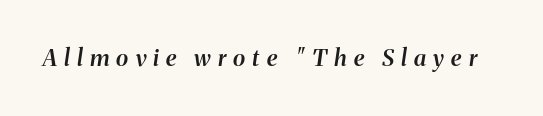
Anything drawn beneath the words? Only blank space. Posture: slanted. The line texture is sparse and dotted thanks to wide tracking. Set as a demibold, roughly 600 on the weight scale.
